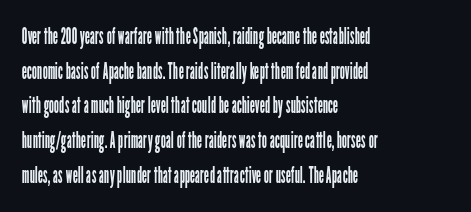
{"italic": "no", "bold": "no", "underline": "no", "align": "left", "line_spacing": "normal", "line_spacing_ratio": 1.51, "letter_spacing": "normal", "letter_spacing_em": 0.0, "glyph_px": 23}
